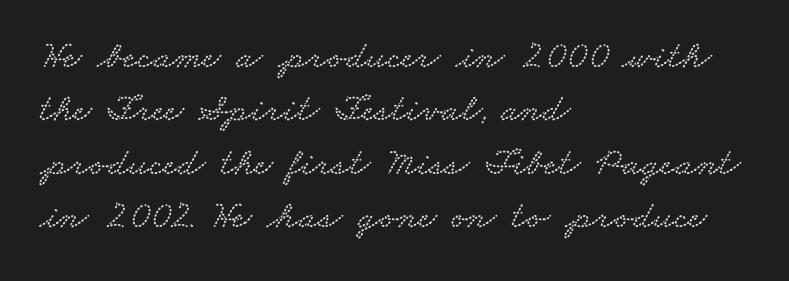
The image shows 39 px wide serif type; set left-aligned, normal line spacing (1.37x), normal letter spacing, not underlined; low stroke contrast and a small x-height.
